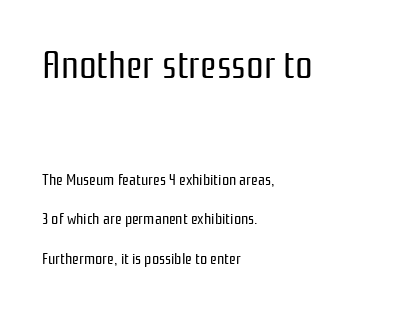
Q: Is the text bold? A: No.
Q: Is the text italic (slanted)? A: No, it is upright.
Q: Is the typeface a serif or a sans-serif typeface? A: Sans-serif.
Q: Is the text underlined? A: No.
Q: How is the paragraph aligned? A: Left-aligned.
Q: Is the spacing between letters normal or unusually wide? A: Normal.
Q: Is the spacing between lines tight, normal or loose? A: Loose.
Q: Which block of text is set in a larger size, the first (top) or the second (bottom)? A: The first (top) one.
Q: Width (condensed, normal, or wide)? A: Condensed.
Q: Stroke contrast? A: Low.
Q: x-height? A: Medium.
Q: Monospaced? A: No.
